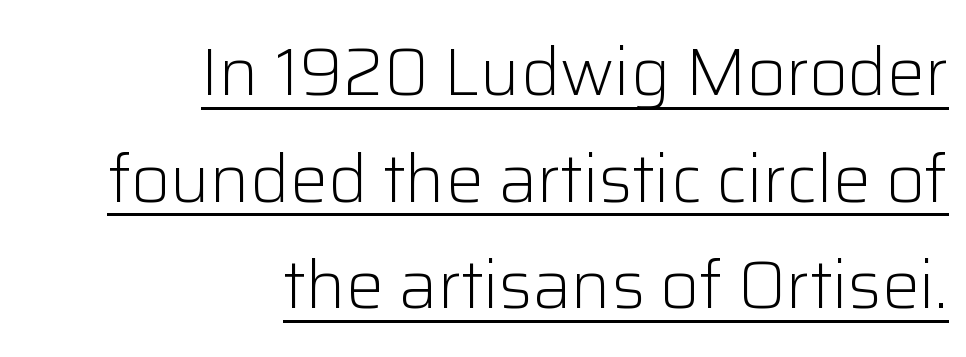
{"serif": "no", "italic": "no", "bold": "no", "weight": "light", "width": "normal", "stroke_contrast": "low", "x_height": "medium", "monospaced": "no", "underline": "yes", "align": "right", "line_spacing": "normal", "line_spacing_ratio": 1.59, "letter_spacing": "normal", "letter_spacing_em": 0.0, "glyph_px": 67}
